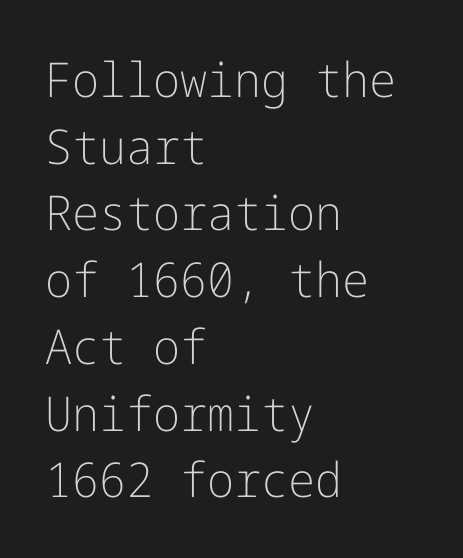
The image shows 48 px light sans-serif type, upright; set left-aligned, normal line spacing (1.39x), normal letter spacing, not underlined; low stroke contrast and a medium x-height.
